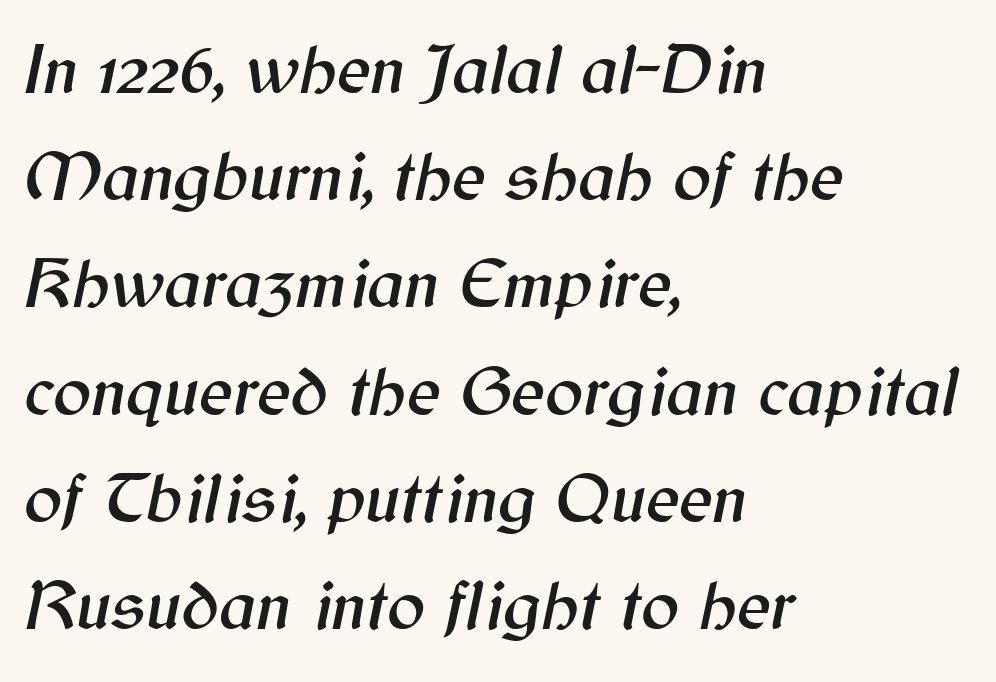
The glyphs look as if they've been sheared to an angle. A classic flush-left, rag-right setting is used for this passage. One glance says typical: line gaps are just what's usual. Words float on clear page, feet unadorned. This sample has the flowing, uneven cadence of proportional lettering. The face used here is rendered with its standard letterfit.
